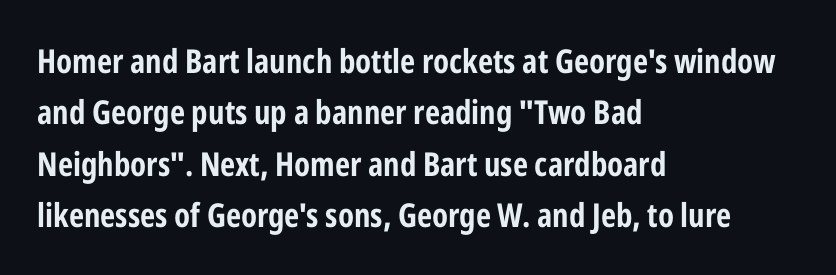
The image shows 33 px bold, condensed sans-serif type, upright; set left-aligned, normal line spacing (1.56x), normal letter spacing, not underlined; low stroke contrast and a medium x-height.
